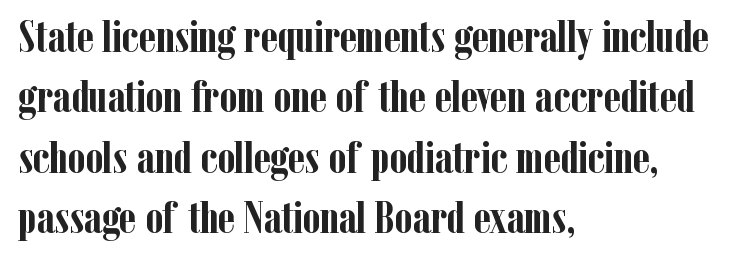
Q: Is the text bold? A: Yes.
Q: Is the text italic (slanted)? A: No, it is upright.
Q: Is the typeface a serif or a sans-serif typeface? A: Serif.
Q: Is the text underlined? A: No.
Q: How is the paragraph aligned? A: Left-aligned.
Q: Is the spacing between letters normal or unusually wide? A: Normal.
Q: Is the spacing between lines tight, normal or loose? A: Normal.
Q: Width (condensed, normal, or wide)? A: Condensed.
Q: Stroke contrast? A: Low.
Q: x-height? A: Medium.
Q: Monospaced? A: No.
